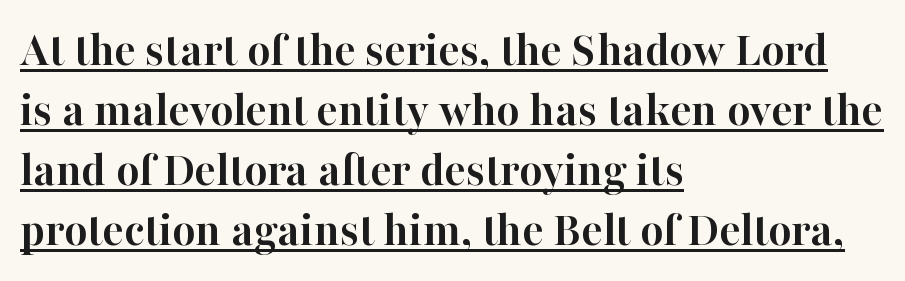
You can see a thin bar hugging the bottom of the glyphs. Classification — serif. Unlike italic type, these characters show no tilt at all. How heavy is the stroke? Heavy — this is a bold. Tracking value appears to be zero — textbook default spacing.
